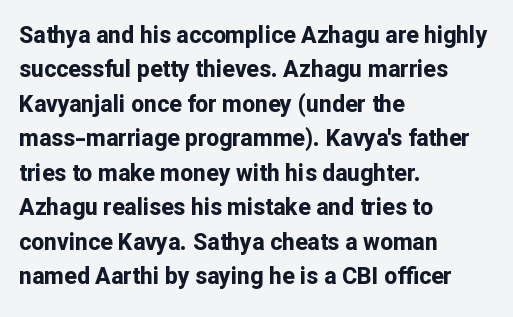
Q: Is the text bold? A: Yes.
Q: Is the text italic (slanted)? A: No, it is upright.
Q: Is the text underlined? A: No.
Q: How is the paragraph aligned? A: Left-aligned.
Q: Is the spacing between letters normal or unusually wide? A: Normal.
Q: Is the spacing between lines tight, normal or loose? A: Normal.
